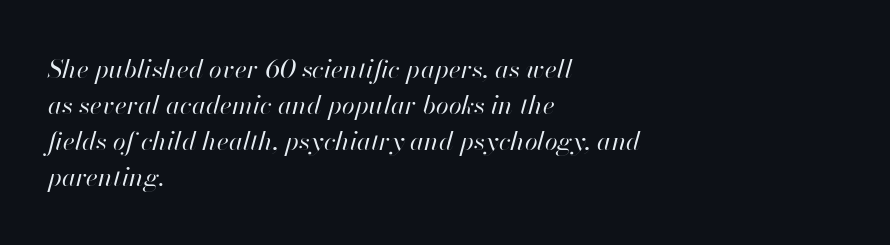
{"italic": "yes", "lean": "right", "slant_degrees": 13, "bold": "no", "underline": "no", "align": "left", "line_spacing": "normal", "line_spacing_ratio": 1.38, "letter_spacing": "normal", "letter_spacing_em": 0.0, "glyph_px": 26}
